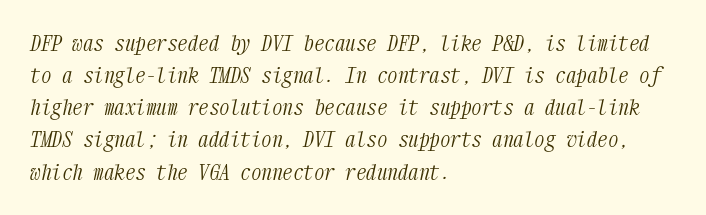
Q: Is the text bold? A: No.
Q: Is the text italic (slanted)? A: Yes, it leans right by about 12 degrees.
Q: Is the text underlined? A: No.
Q: How is the paragraph aligned? A: Left-aligned.
Q: Is the spacing between letters normal or unusually wide? A: Normal.
Q: Is the spacing between lines tight, normal or loose? A: Normal.
